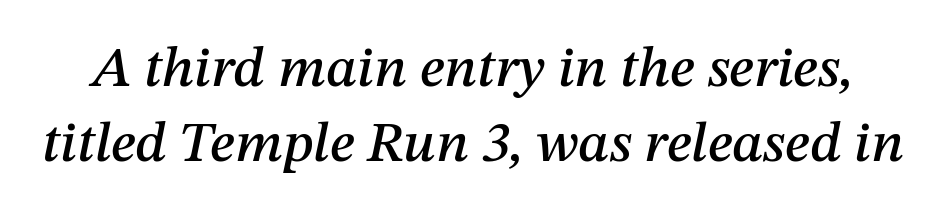
The image shows 57 px text type, italic (leaning right); set normal line spacing (1.31x), normal letter spacing, not underlined; medium stroke contrast and a medium x-height.
